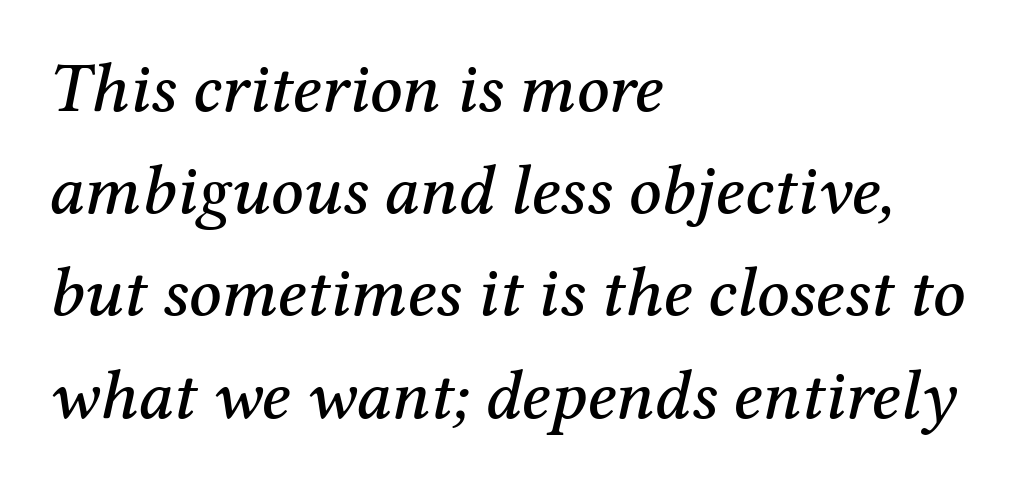
Q: Is the text italic (slanted)? A: Yes, it leans right by about 12 degrees.
Q: Is the typeface a serif or a sans-serif typeface? A: Serif.
Q: Is the text underlined? A: No.
Q: How is the paragraph aligned? A: Left-aligned.
Q: Is the spacing between letters normal or unusually wide? A: Normal.
Q: Is the spacing between lines tight, normal or loose? A: Normal.
Q: Width (condensed, normal, or wide)? A: Normal.
Q: Stroke contrast? A: Medium.
Q: x-height? A: Medium.
Q: Monospaced? A: No.
